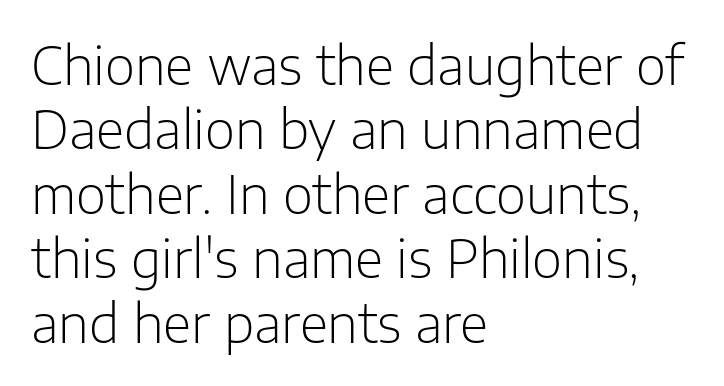
Q: Is the text bold? A: No.
Q: Is the text italic (slanted)? A: No, it is upright.
Q: Is the typeface a serif or a sans-serif typeface? A: Sans-serif.
Q: Is the text underlined? A: No.
Q: How is the paragraph aligned? A: Left-aligned.
Q: Is the spacing between letters normal or unusually wide? A: Normal.
Q: Width (condensed, normal, or wide)? A: Normal.
Q: Stroke contrast? A: Low.
Q: x-height? A: Medium.
Q: Monospaced? A: No.
